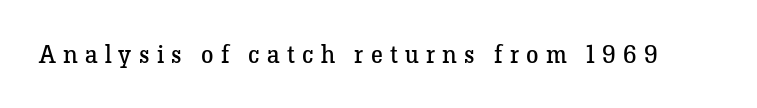
{"italic": "no", "bold": "no", "underline": "no", "letter_spacing": "wide", "letter_spacing_em": 0.29, "glyph_px": 25}
